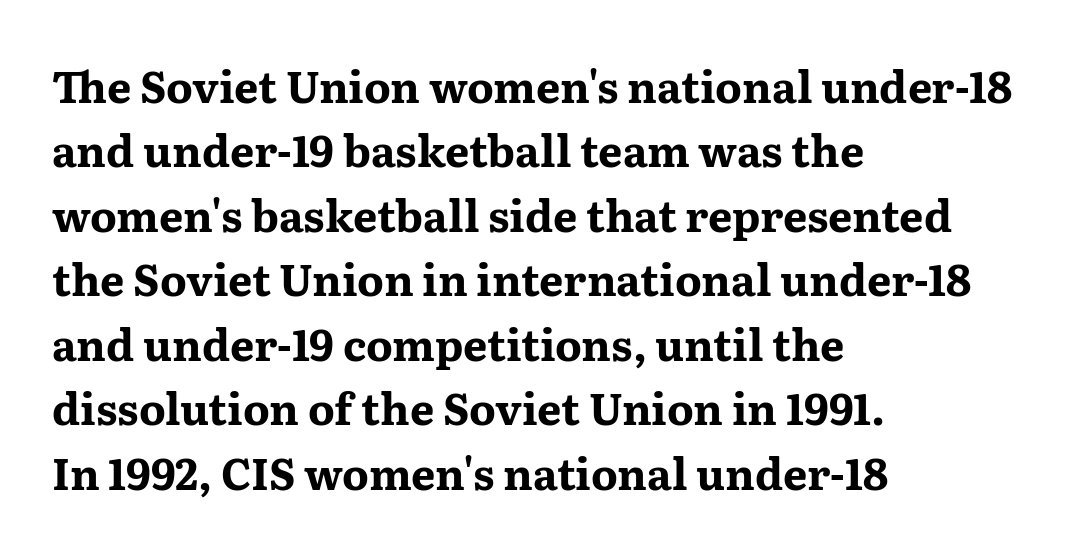
{"serif": "yes", "italic": "no", "bold": "yes", "weight": "bold", "width": "wide", "stroke_contrast": "medium", "x_height": "medium", "monospaced": "no", "underline": "no", "align": "left", "line_spacing": "normal", "line_spacing_ratio": 1.5, "letter_spacing": "normal", "letter_spacing_em": 0.0, "glyph_px": 43}
